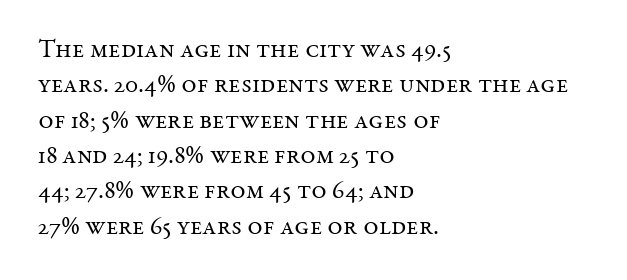
The image shows 26 px text type, upright; set left-aligned, normal line spacing (1.36x), normal letter spacing, not underlined.
